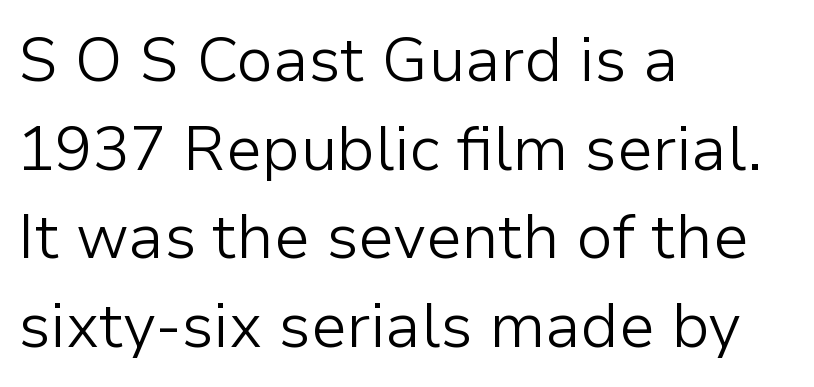
Q: Is the text bold? A: No.
Q: Is the text italic (slanted)? A: No, it is upright.
Q: Is the typeface a serif or a sans-serif typeface? A: Sans-serif.
Q: Is the text underlined? A: No.
Q: How is the paragraph aligned? A: Left-aligned.
Q: Is the spacing between letters normal or unusually wide? A: Normal.
Q: Is the spacing between lines tight, normal or loose? A: Normal.
Q: Width (condensed, normal, or wide)? A: Normal.
Q: Stroke contrast? A: Low.
Q: x-height? A: Medium.
Q: Monospaced? A: No.
